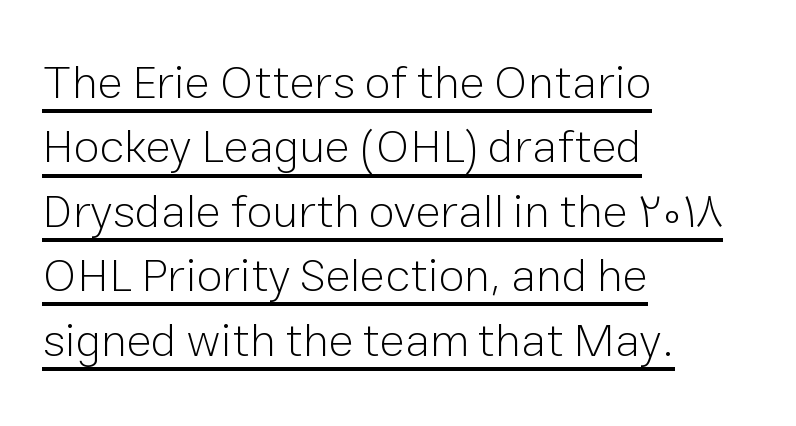
One-word summary of the alignment: left. Words appear dense and cohesive because spacing is normal. Normally led — the rows are evenly, conventionally spaced. Type style note: lacks serifs. Looks like regular typesetting: each glyph gets only the width it needs. Check the space under the baseline: a stroke is drawn there.
